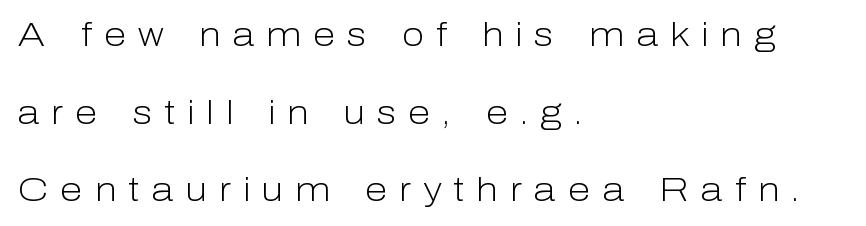
Italic? Not at all — the glyphs are vertical. The line-height multiplier appears high, well above default. Beneath every word, the page is bare. Is this a fixed-width face? No — the glyphs have proportional, varying widths. Stems and bowls with no extra thickness — not bold.
